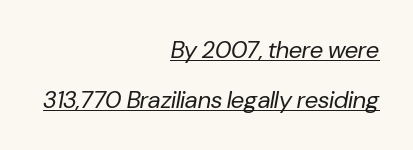
The image shows 24 px text type, italic (leaning right); set right-aligned, loose line spacing (2.08x), normal letter spacing, underlined.
